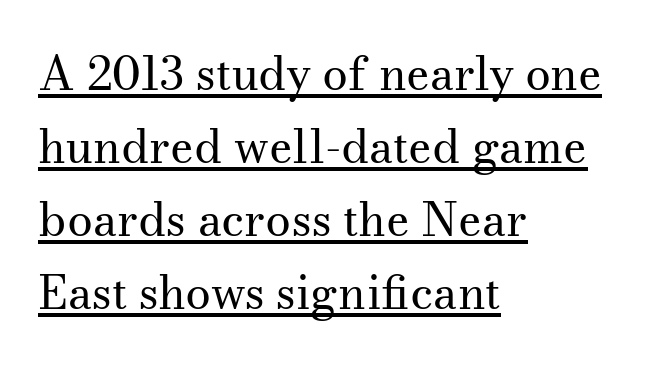
These lines are composed in type with serifs. Each line of the rendering has a horizontal stroke beneath the glyphs. This is roman type, the default non-slanted kind. All the whitespace from short lines collects on the right. Successive baselines arrive at the customary interval.
